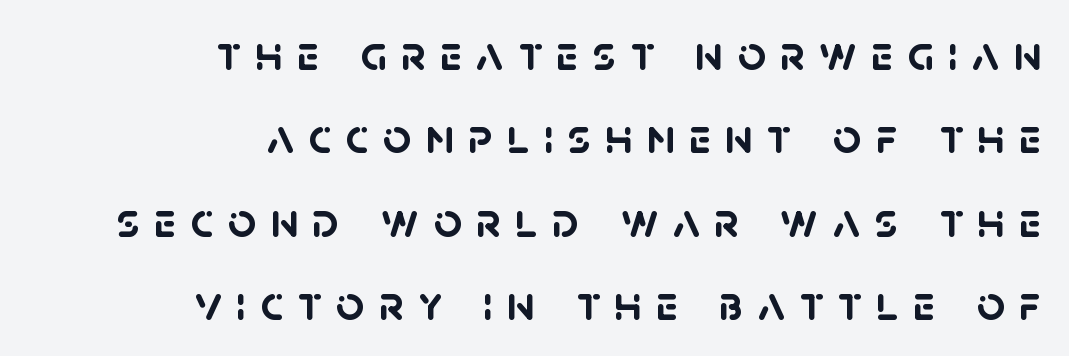
The image shows 49 px semibold sans-serif type; set right-aligned, normal line spacing (1.7x), unusually wide letter spacing (+0.29 em), not underlined; low stroke contrast and a large x-height.
